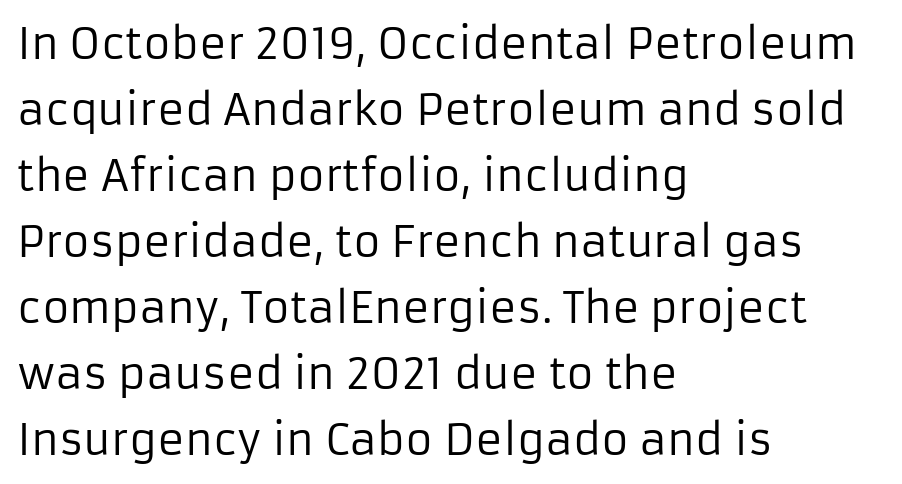
In terms of leading, this rendering sits right in the middle. Which margin do the lines hug? The left one — the right edge is uneven. Inter-character spacing is left at the font's built-in metrics. Vertical strokes here are truly vertical. The zone under the glyphs is completely vacant. Vertical stems look standard width or narrower in stroke.
